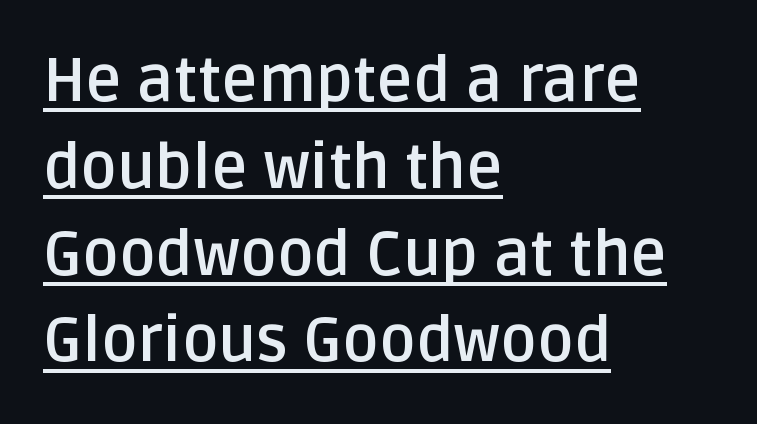
This sample uses plain, unmodified letter spacing. Unlike a traditional serif, this face leaves its strokes unadorned. The sample's only ornament is a line tracing under the words. Left-aligned paragraph, ragged on the right.
